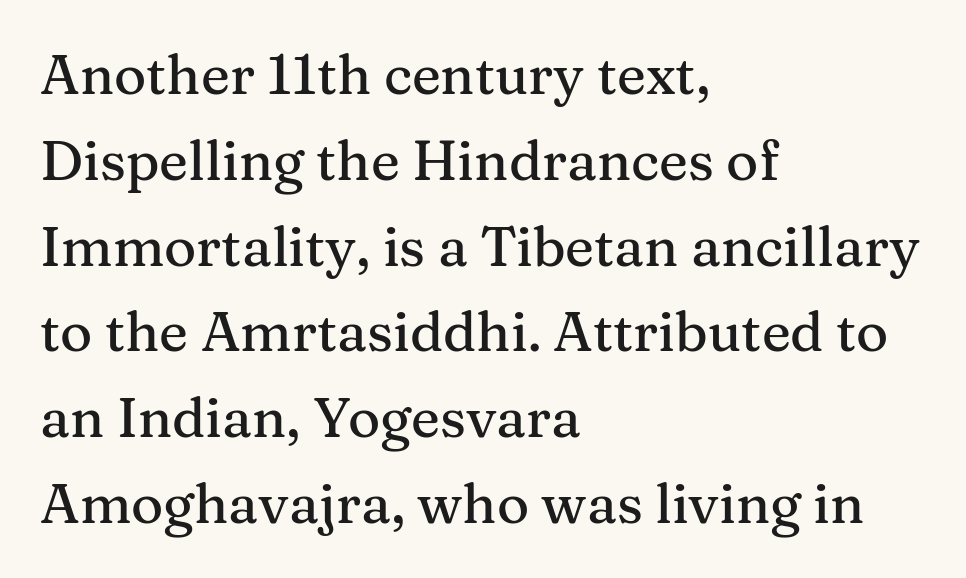
Q: Is the text italic (slanted)? A: No, it is upright.
Q: Is the typeface a serif or a sans-serif typeface? A: Serif.
Q: Is the text underlined? A: No.
Q: How is the paragraph aligned? A: Left-aligned.
Q: Is the spacing between letters normal or unusually wide? A: Normal.
Q: Is the spacing between lines tight, normal or loose? A: Normal.
Q: Width (condensed, normal, or wide)? A: Normal.
Q: Stroke contrast? A: Medium.
Q: x-height? A: Medium.
Q: Monospaced? A: No.
